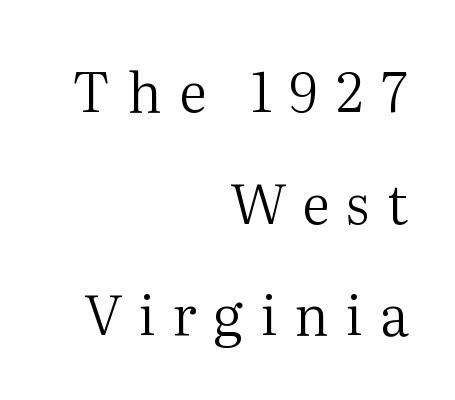
The passage is arranged like a letterhead date or caption credit — flush right. Nobody drew a line under any word here. Is this a fixed-width face? No — the glyphs have proportional, varying widths. Do the letters lean? They stand straight. Stroke terminals: seriffed.
